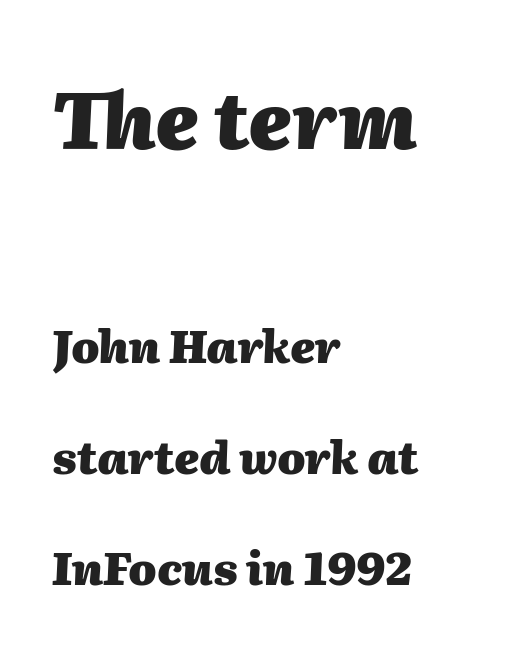
The image shows 78 px heavy type, italic (leaning right); set left-aligned, loose line spacing (2.47x), normal letter spacing, not underlined; the first (top) block is 1.73x larger; medium stroke contrast and a medium x-height.
